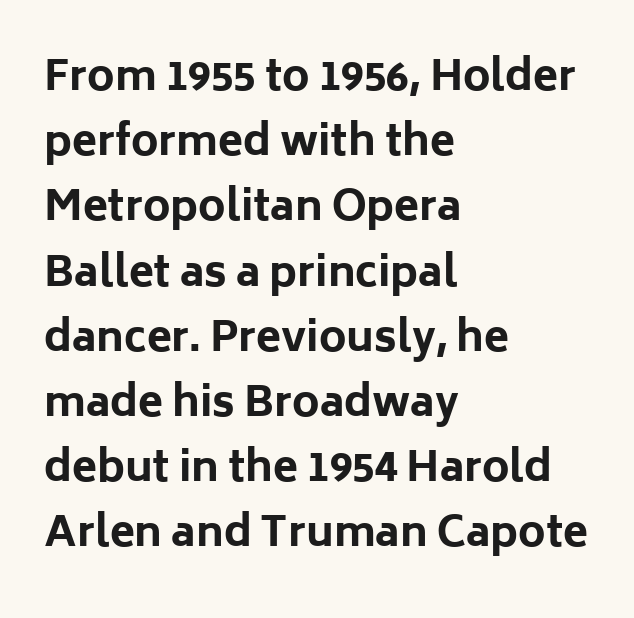
When letters stand straight like this, we call the style roman or upright. Do the characters align in a grid? No, the font is proportional. In terms of leading, this rendering sits right in the middle. There is no visible air inserted between adjacent glyphs. No word sits above an underline. Stroke thickness is high; the sample reads as a true bold.
